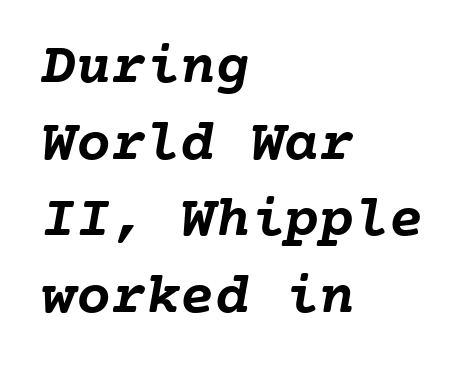
Q: Is the text bold? A: Yes.
Q: Is the text underlined? A: No.
Q: How is the paragraph aligned? A: Left-aligned.
Q: Is the spacing between letters normal or unusually wide? A: Normal.
Q: Is the spacing between lines tight, normal or loose? A: Normal.
Q: Width (condensed, normal, or wide)? A: Normal.
Q: Stroke contrast? A: Low.
Q: x-height? A: Medium.
Q: Monospaced? A: Yes.
